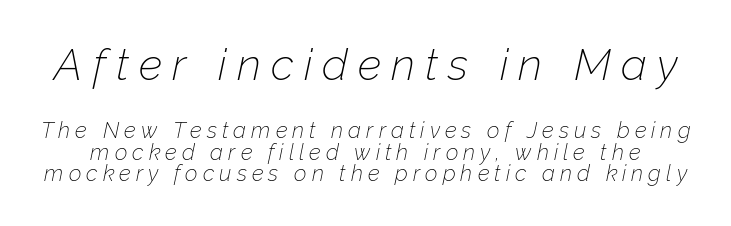
The rendering shrinks the type as you move from the upper chunk to the lower. Italic: yes, the glyphs are oblique. The designer dialed line spacing down below the default. This rendering features lettering with no underline. Weight: regular or lighter. Spacing verdict: proportional, widths tailored to each character.
